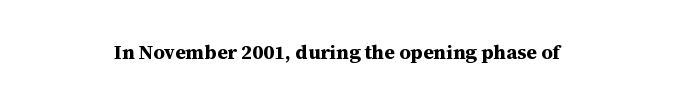
It's the straight-up-and-down kind of type. In CSS terms this would be text-align: center. Beneath every word, the page is bare. The letterforms sit shoulder to shoulder at normal distance.
